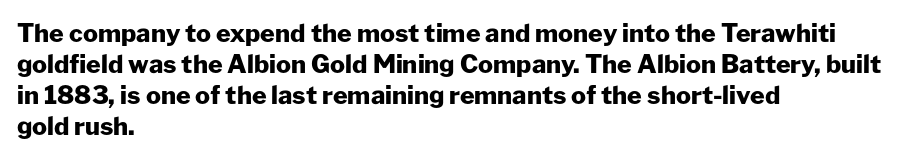
The image shows 25 px bold type, upright; set left-aligned, line spacing 1.24x, normal letter spacing, not underlined.
